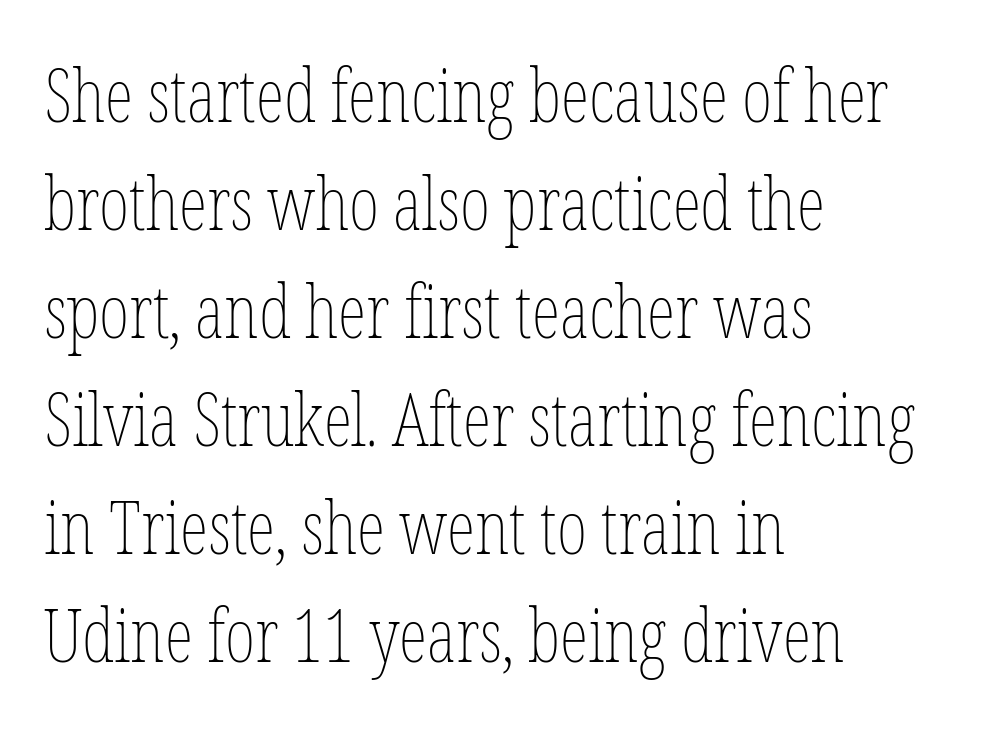
Q: Is the text bold? A: No.
Q: Is the text italic (slanted)? A: No, it is upright.
Q: Is the text underlined? A: No.
Q: How is the paragraph aligned? A: Left-aligned.
Q: Is the spacing between letters normal or unusually wide? A: Normal.
Q: Is the spacing between lines tight, normal or loose? A: Normal.
Q: Width (condensed, normal, or wide)? A: Condensed.
Q: Stroke contrast? A: Low.
Q: x-height? A: Medium.
Q: Monospaced? A: No.
